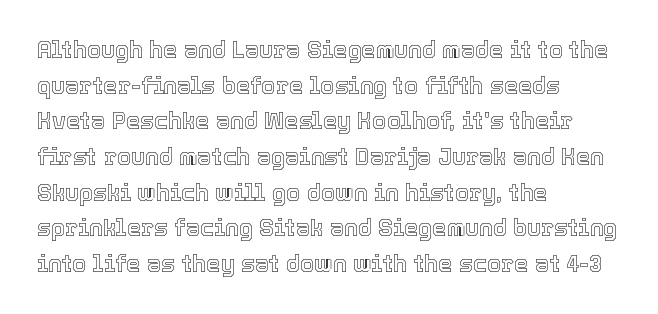
Q: Is the text italic (slanted)? A: No, it is upright.
Q: Is the text underlined? A: No.
Q: How is the paragraph aligned? A: Left-aligned.
Q: Is the spacing between letters normal or unusually wide? A: Normal.
Q: Is the spacing between lines tight, normal or loose? A: Normal.
